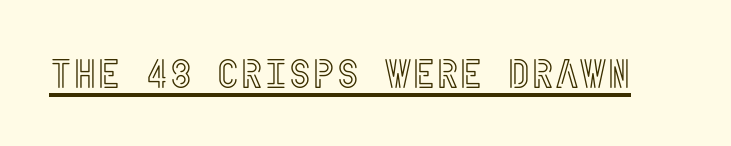
{"italic": "no", "width": "condensed", "x_height": "large", "underline": "yes", "letter_spacing": "normal", "letter_spacing_em": 0.0, "glyph_px": 41}
